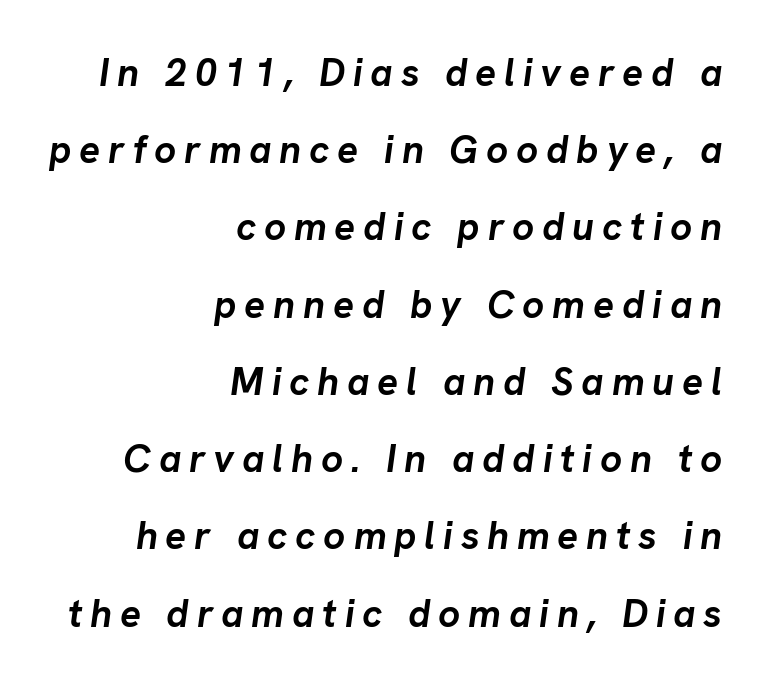
Q: Is the text bold? A: Yes.
Q: Is the text italic (slanted)? A: Yes, it leans right by about 8 degrees.
Q: Is the text underlined? A: No.
Q: How is the paragraph aligned? A: Right-aligned.
Q: Is the spacing between letters normal or unusually wide? A: Unusually wide.
Q: Is the spacing between lines tight, normal or loose? A: Loose.
Q: Width (condensed, normal, or wide)? A: Normal.
Q: Stroke contrast? A: Low.
Q: x-height? A: Medium.
Q: Monospaced? A: No.
